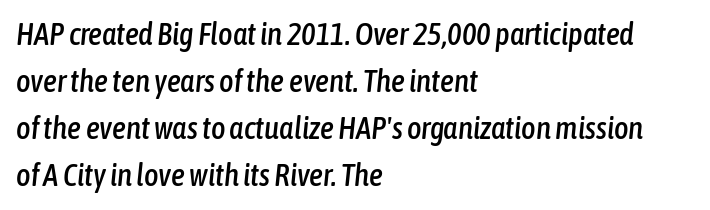
Q: Is the text italic (slanted)? A: Yes, it leans right by about 6 degrees.
Q: Is the text underlined? A: No.
Q: How is the paragraph aligned? A: Left-aligned.
Q: Is the spacing between letters normal or unusually wide? A: Normal.
Q: Is the spacing between lines tight, normal or loose? A: Normal.
Q: Width (condensed, normal, or wide)? A: Condensed.
Q: Stroke contrast? A: Low.
Q: x-height? A: Medium.
Q: Monospaced? A: No.
